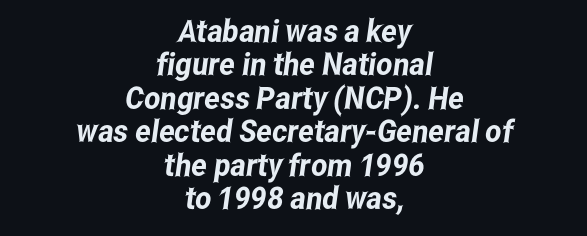
The image shows 31 px condensed sans-serif type; set centered, tight line spacing (1.08x), normal letter spacing, not underlined; low stroke contrast and a medium x-height.
